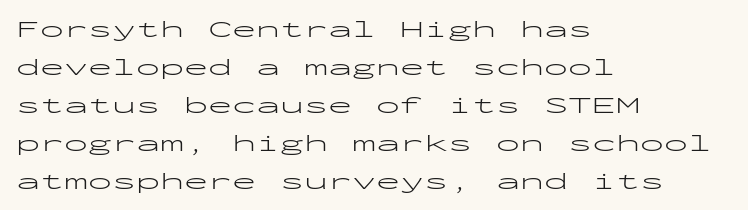
Q: Is the text bold? A: No.
Q: Is the text italic (slanted)? A: No, it is upright.
Q: Is the text underlined? A: No.
Q: How is the paragraph aligned? A: Left-aligned.
Q: Is the spacing between letters normal or unusually wide? A: Normal.
Q: Is the spacing between lines tight, normal or loose? A: Normal.
